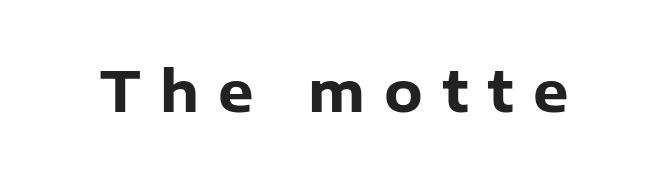
Quick note: underline off. When letters stand straight like this, we call the style roman or upright. Each letter keeps its own natural width here, so spacing adapts to shape. This rendering employs a face without finishing strokes, i.e., a sans-serif.
